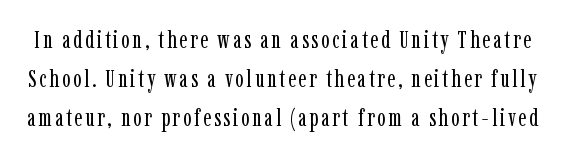
The image shows 25 px text type, upright; set normal line spacing (1.57x), not underlined.
